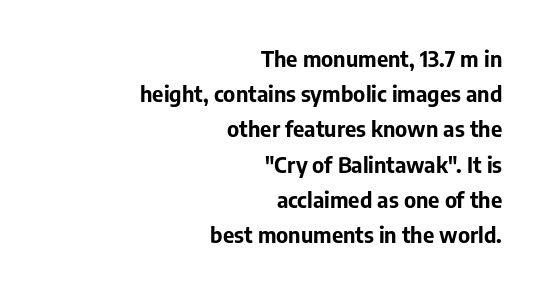
Q: Is the text bold? A: Yes.
Q: Is the text italic (slanted)? A: No, it is upright.
Q: Is the text underlined? A: No.
Q: How is the paragraph aligned? A: Right-aligned.
Q: Is the spacing between letters normal or unusually wide? A: Normal.
Q: Is the spacing between lines tight, normal or loose? A: Normal.
